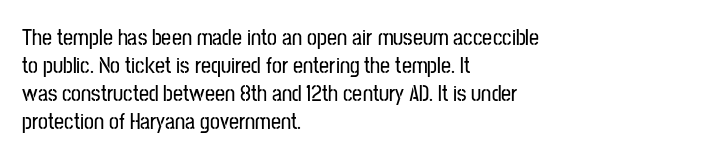
In terms of leading, this rendering sits right in the middle. Do the letters lean? They stand straight. These lines stack with their left ends in a neat column. The zone under the glyphs is completely vacant. The letters sit at their default tracking, neither squeezed nor spread.
